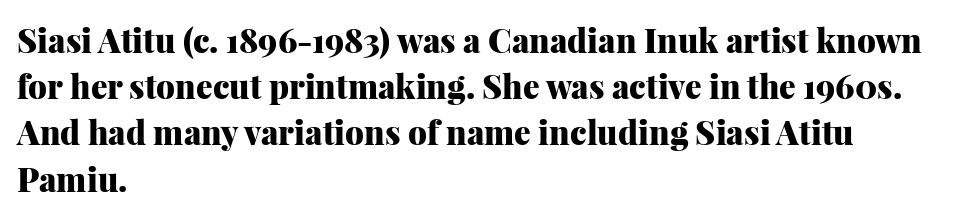
{"serif": "yes", "italic": "no", "bold": "yes", "weight": "heavy", "width": "normal", "stroke_contrast": "medium", "x_height": "medium", "monospaced": "no", "underline": "no", "align": "left", "line_spacing": "normal", "line_spacing_ratio": 1.4, "letter_spacing": "normal", "letter_spacing_em": 0.0, "glyph_px": 33}
